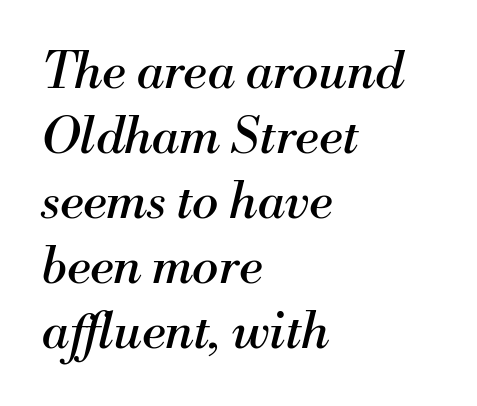
{"serif": "yes", "italic": "yes", "lean": "right", "slant_degrees": 13, "bold": "no", "weight": "regular", "width": "normal", "stroke_contrast": "medium", "x_height": "small", "monospaced": "no", "underline": "no", "align": "left", "line_spacing": "normal", "line_spacing_ratio": 1.3, "letter_spacing": "normal", "letter_spacing_em": 0.0, "glyph_px": 50}
